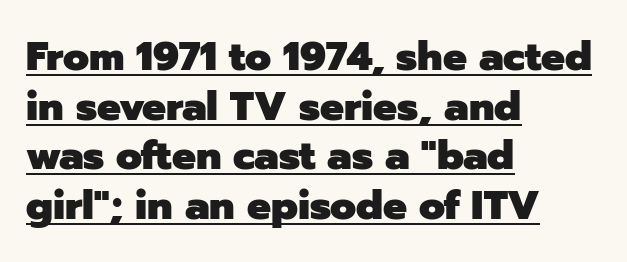
A typesetter would mark this as roman, not italic. Note the varied advance widths — an 'i' is clearly narrower than an 'm'. There is no visible air inserted between adjacent glyphs. The typesetting leans heavy: a genuine bold.
